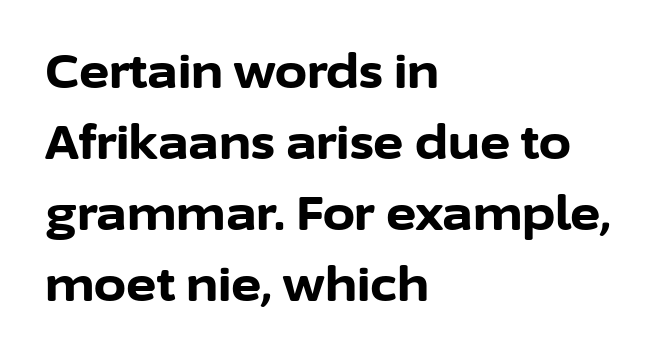
Q: Is the text bold? A: Yes.
Q: Is the text italic (slanted)? A: No, it is upright.
Q: Is the typeface a serif or a sans-serif typeface? A: Sans-serif.
Q: Is the text underlined? A: No.
Q: How is the paragraph aligned? A: Left-aligned.
Q: Is the spacing between letters normal or unusually wide? A: Normal.
Q: Is the spacing between lines tight, normal or loose? A: Normal.
Q: Width (condensed, normal, or wide)? A: Normal.
Q: Stroke contrast? A: Low.
Q: x-height? A: Medium.
Q: Monospaced? A: No.
